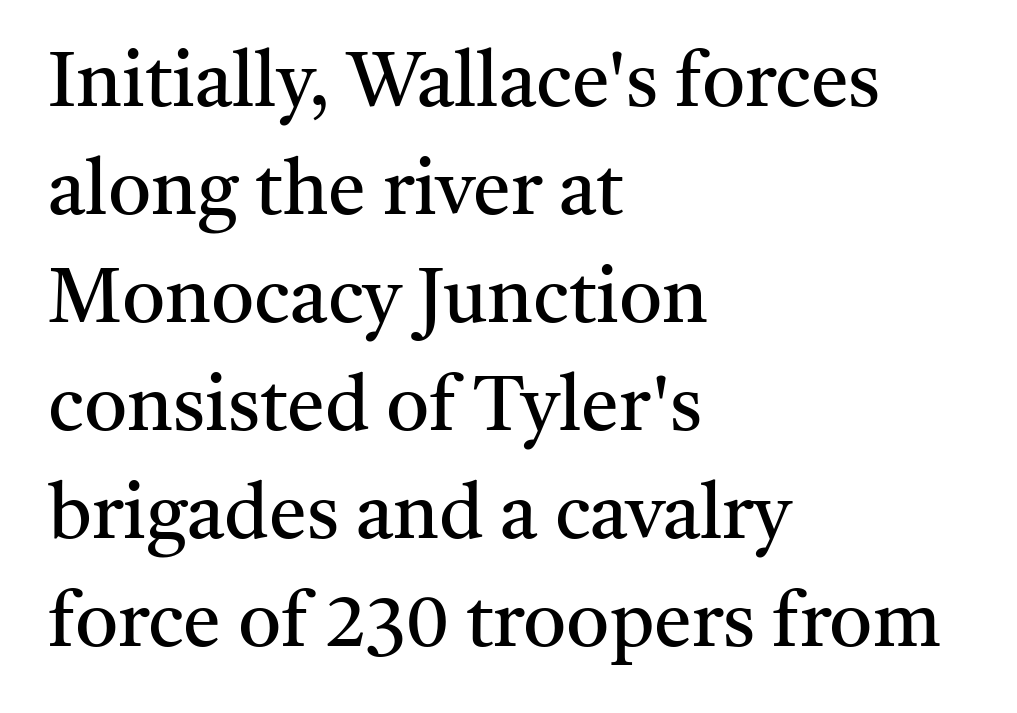
The image shows 76 px regular-weight serif type, upright; set left-aligned, normal line spacing (1.42x), normal letter spacing, not underlined; medium stroke contrast and a medium x-height.
